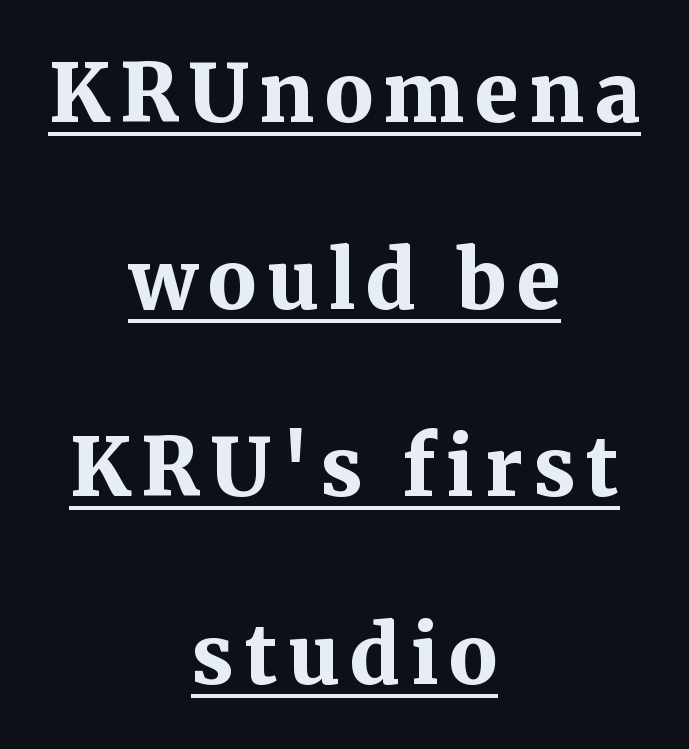
{"serif": "yes", "italic": "no", "bold": "yes", "weight": "bold", "width": "normal", "stroke_contrast": "medium", "x_height": "medium", "monospaced": "no", "underline": "yes", "align": "center", "line_spacing": "loose", "line_spacing_ratio": 2.34, "glyph_px": 80}
